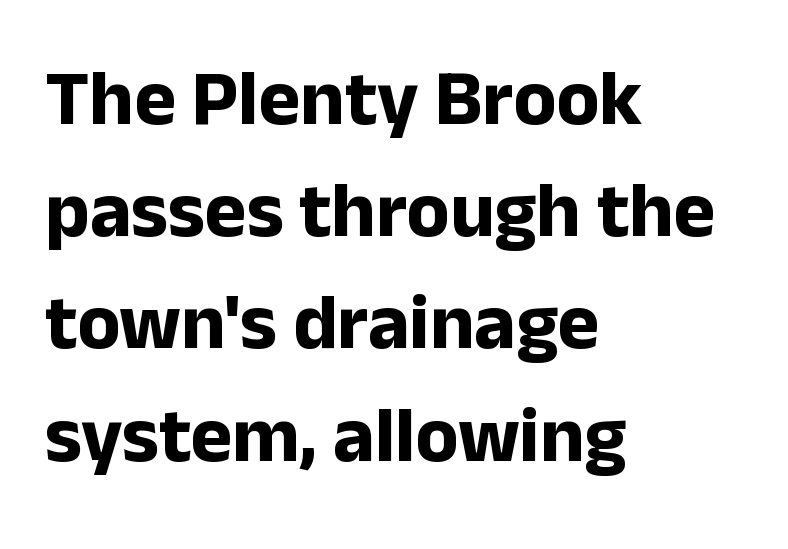
Q: Is the text bold? A: Yes.
Q: Is the text italic (slanted)? A: No, it is upright.
Q: Is the typeface a serif or a sans-serif typeface? A: Sans-serif.
Q: Is the text underlined? A: No.
Q: How is the paragraph aligned? A: Left-aligned.
Q: Is the spacing between letters normal or unusually wide? A: Normal.
Q: Is the spacing between lines tight, normal or loose? A: Normal.
Q: Width (condensed, normal, or wide)? A: Normal.
Q: Stroke contrast? A: Low.
Q: x-height? A: Medium.
Q: Monospaced? A: No.
